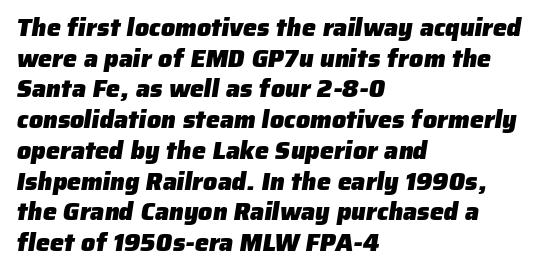
Standard letterfit; no display-style spreading of the glyphs. Only glyphs here, with clear space below each row. Is the block centered? No — it sits flush against the left margin. Typesetter's note: full bold, strokes at maximum text heaviness.
